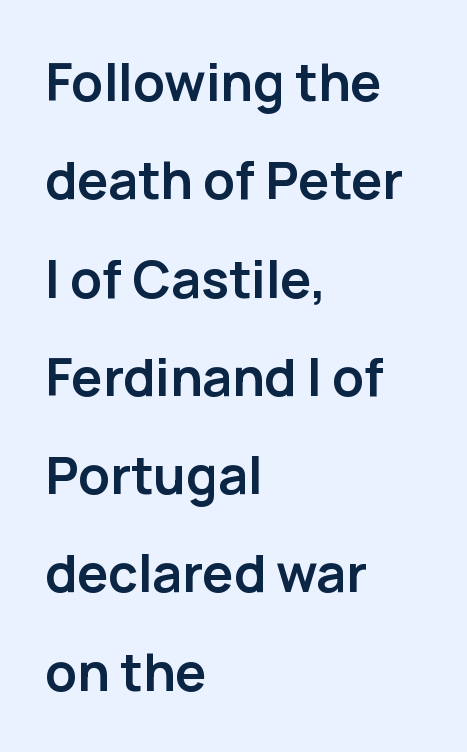
Q: Is the text bold? A: Yes.
Q: Is the text italic (slanted)? A: No, it is upright.
Q: Is the typeface a serif or a sans-serif typeface? A: Sans-serif.
Q: Is the text underlined? A: No.
Q: How is the paragraph aligned? A: Left-aligned.
Q: Is the spacing between letters normal or unusually wide? A: Normal.
Q: Width (condensed, normal, or wide)? A: Normal.
Q: Stroke contrast? A: Low.
Q: x-height? A: Medium.
Q: Monospaced? A: No.
